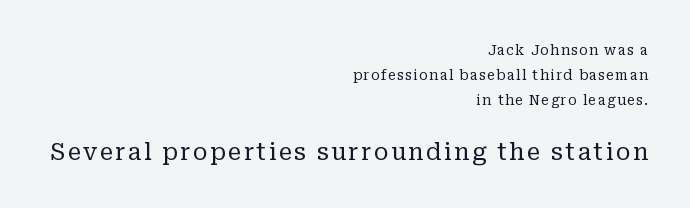
Q: Is the text bold? A: No.
Q: Is the text italic (slanted)? A: No, it is upright.
Q: Is the text underlined? A: No.
Q: How is the paragraph aligned? A: Right-aligned.
Q: Which block of text is set in a larger size, the first (top) or the second (bottom)? A: The second (bottom) one.
